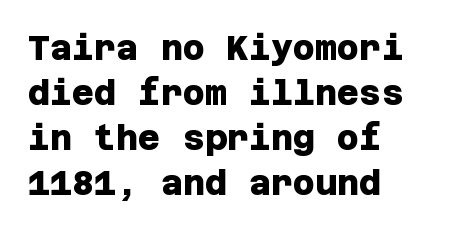
The image shows 34 px heavy sans-serif type; set left-aligned, normal line spacing (1.32x), normal letter spacing, not underlined; low stroke contrast and a large x-height.
